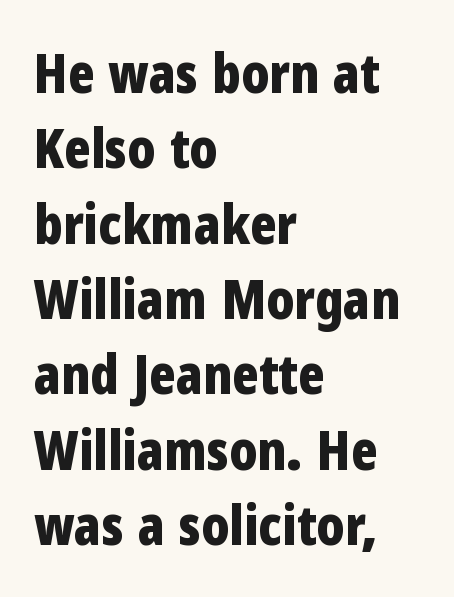
The letters sit at their default tracking, neither squeezed nor spread. Spacing verdict: proportional, widths tailored to each character. Compared with typical paragraphs, the rows here are spaced about the same. Are there feet on the stems? There aren't — it's a sans. Chunky letters — that's bold for sure.
